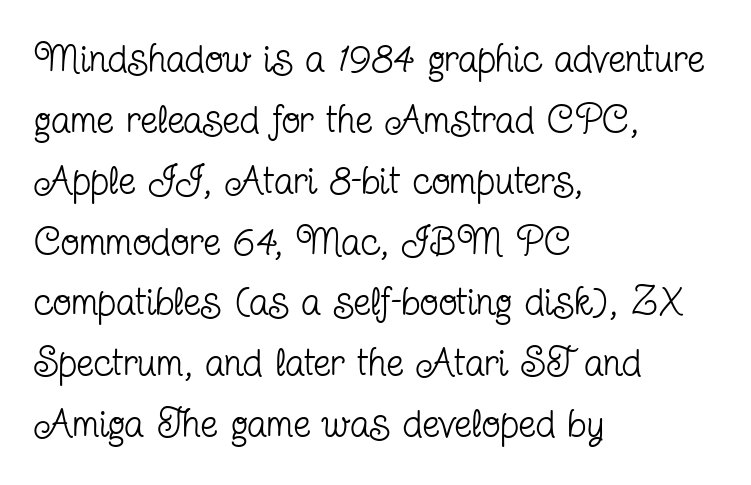
{"serif": "yes", "italic": "no", "bold": "no", "weight": "regular", "width": "condensed", "stroke_contrast": "low", "x_height": "medium", "monospaced": "no", "underline": "no", "align": "left", "line_spacing": "normal", "line_spacing_ratio": 1.56, "letter_spacing": "normal", "letter_spacing_em": 0.0, "glyph_px": 39}
